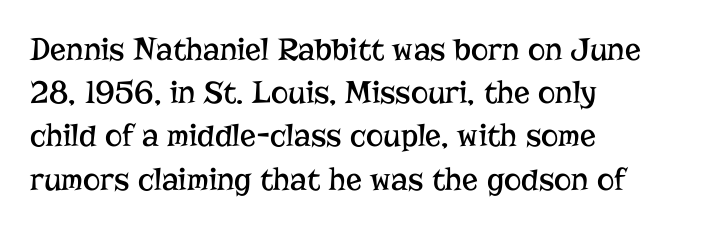
Q: Is the text bold? A: No.
Q: Is the text italic (slanted)? A: No, it is upright.
Q: Is the typeface a serif or a sans-serif typeface? A: Serif.
Q: Is the text underlined? A: No.
Q: How is the paragraph aligned? A: Left-aligned.
Q: Is the spacing between letters normal or unusually wide? A: Normal.
Q: Is the spacing between lines tight, normal or loose? A: Normal.
Q: Width (condensed, normal, or wide)? A: Normal.
Q: Stroke contrast? A: Low.
Q: x-height? A: Medium.
Q: Monospaced? A: No.
